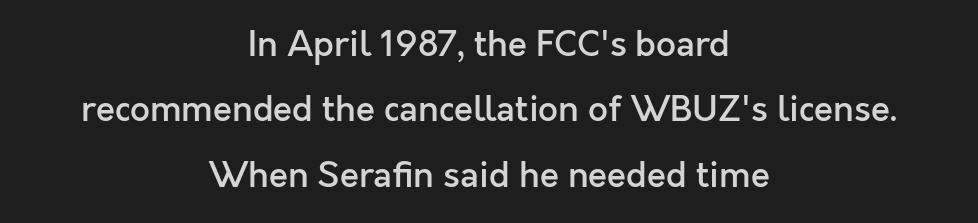
The image shows 35 px semibold sans-serif type, upright; set centered, line spacing 1.87x, normal letter spacing, not underlined; a medium x-height.
